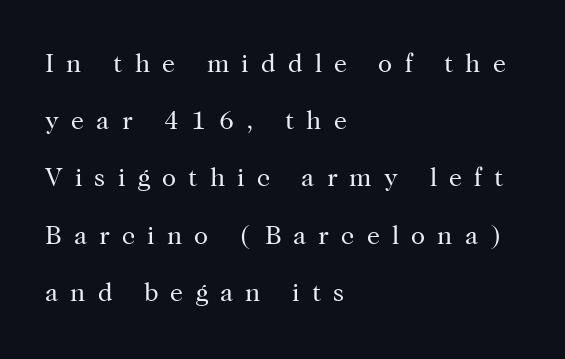
Q: Is the text bold? A: No.
Q: Is the text italic (slanted)? A: No, it is upright.
Q: Is the text underlined? A: No.
Q: How is the paragraph aligned? A: Left-aligned.
Q: Is the spacing between letters normal or unusually wide? A: Unusually wide.
Q: Is the spacing between lines tight, normal or loose? A: Loose.
